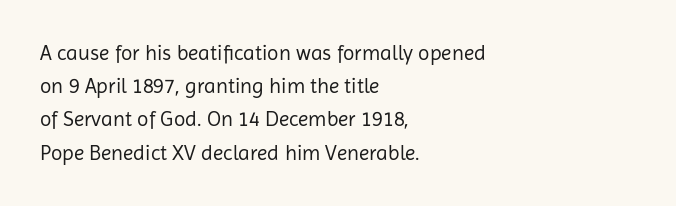
{"italic": "no", "bold": "no", "underline": "no", "align": "left", "line_spacing": "normal", "line_spacing_ratio": 1.58, "letter_spacing": "normal", "letter_spacing_em": 0.0, "glyph_px": 21}
